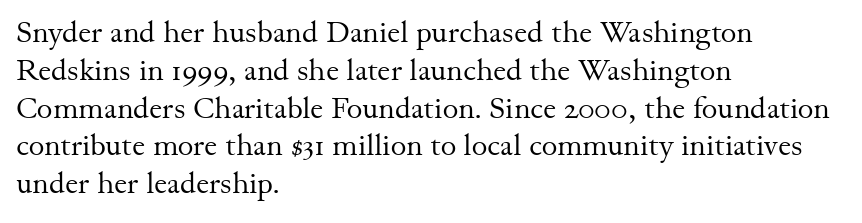
{"serif": "yes", "italic": "no", "bold": "no", "weight": "regular", "width": "normal", "stroke_contrast": "medium", "x_height": "small", "monospaced": "no", "underline": "no", "align": "left", "line_spacing": "normal", "line_spacing_ratio": 1.26, "letter_spacing": "normal", "letter_spacing_em": 0.0, "glyph_px": 30}
